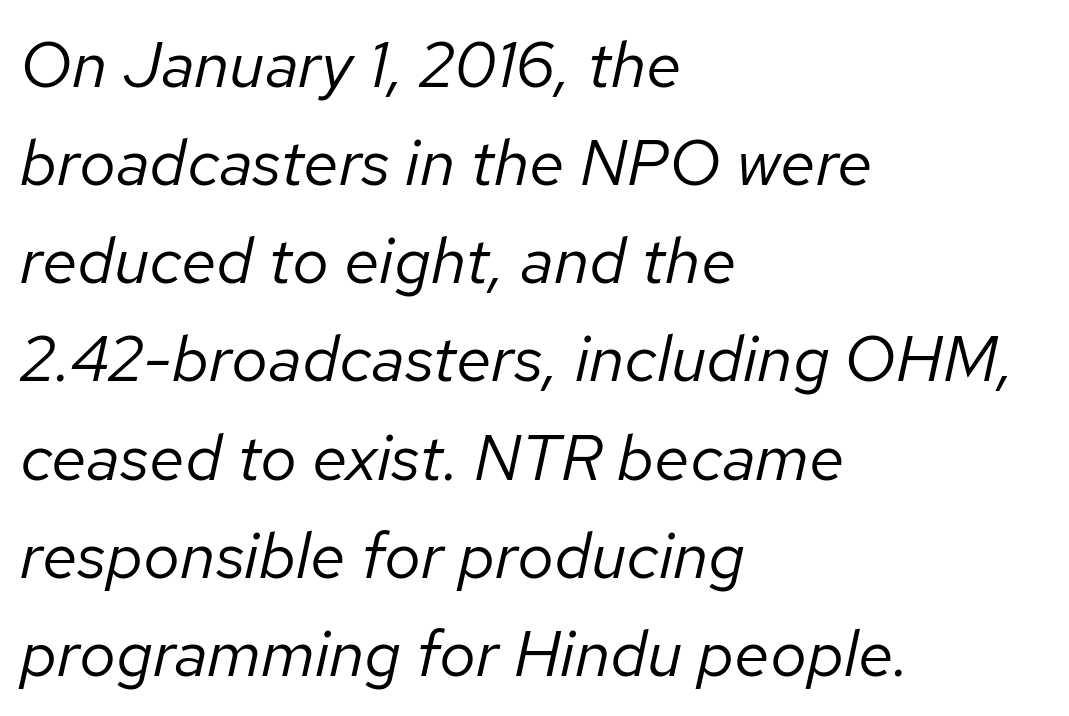
Q: Is the text bold? A: No.
Q: Is the text italic (slanted)? A: Yes, it leans right by about 12 degrees.
Q: Is the text underlined? A: No.
Q: How is the paragraph aligned? A: Left-aligned.
Q: Is the spacing between letters normal or unusually wide? A: Normal.
Q: Is the spacing between lines tight, normal or loose? A: Normal.
Q: Width (condensed, normal, or wide)? A: Normal.
Q: Stroke contrast? A: Low.
Q: x-height? A: Medium.
Q: Monospaced? A: No.
